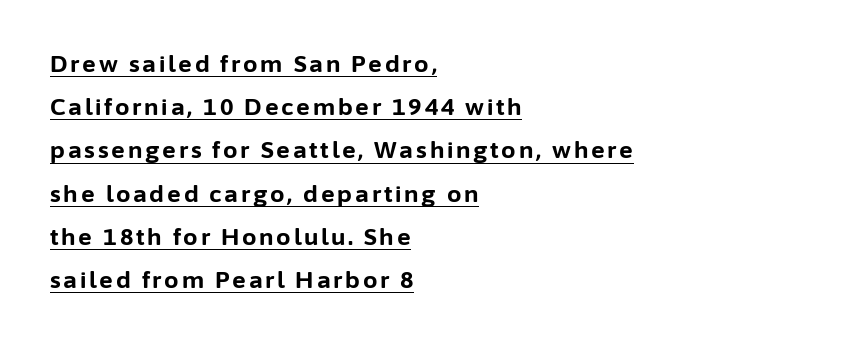
The image shows 23 px bold type, upright; set left-aligned, line spacing 1.88x, underlined.
